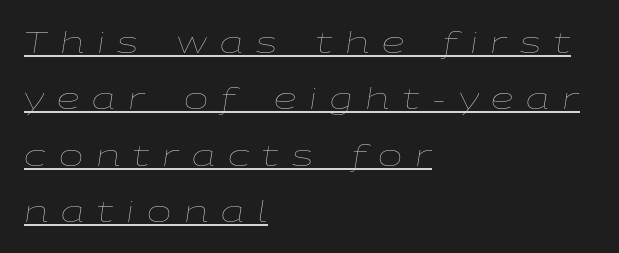
{"italic": "yes", "lean": "right", "slant_degrees": 9, "bold": "no", "weight": "thin", "width": "wide", "stroke_contrast": "low", "x_height": "medium", "monospaced": "no", "underline": "yes", "align": "left", "line_spacing": "loose", "line_spacing_ratio": 1.94, "letter_spacing": "wide", "letter_spacing_em": 0.45, "glyph_px": 29}
